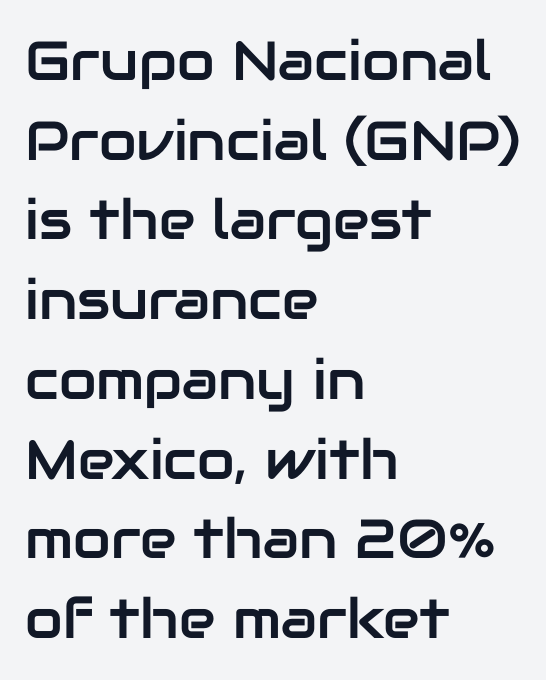
The image shows 55 px sans-serif type, upright; set left-aligned, normal line spacing (1.45x), normal letter spacing, not underlined; low stroke contrast and a medium x-height.
